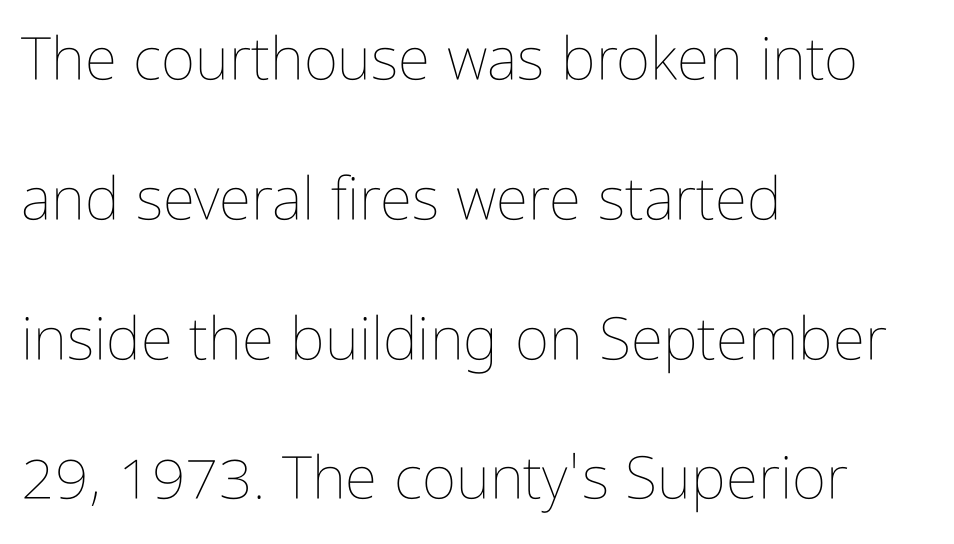
The image shows 59 px thin, condensed type, upright; set left-aligned, loose line spacing (2.37x), normal letter spacing, not underlined; low stroke contrast and a medium x-height.
